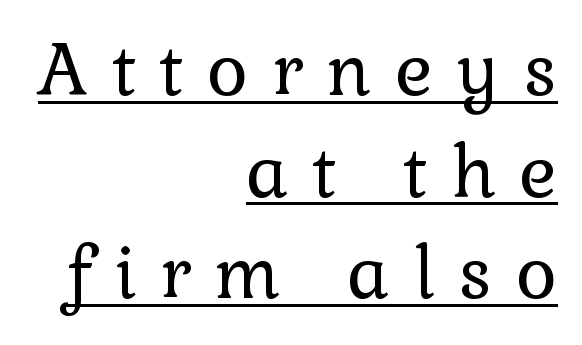
Q: Is the text bold? A: No.
Q: Is the text italic (slanted)? A: No, it is upright.
Q: Is the typeface a serif or a sans-serif typeface? A: Serif.
Q: Is the text underlined? A: Yes.
Q: How is the paragraph aligned? A: Right-aligned.
Q: Is the spacing between letters normal or unusually wide? A: Unusually wide.
Q: Is the spacing between lines tight, normal or loose? A: Normal.
Q: Width (condensed, normal, or wide)? A: Normal.
Q: Stroke contrast? A: Low.
Q: x-height? A: Medium.
Q: Monospaced? A: No.
